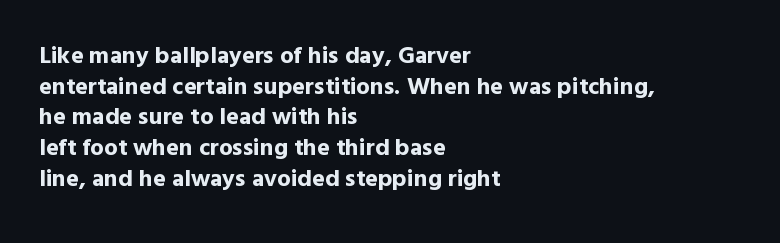
Summary of weight: heavy, a full bold. Tracking value appears to be zero — textbook default spacing. No italicization has been applied; the sample stays upright. The words here are not underlined. A normal amount of white space separates one row of letters from the next.
